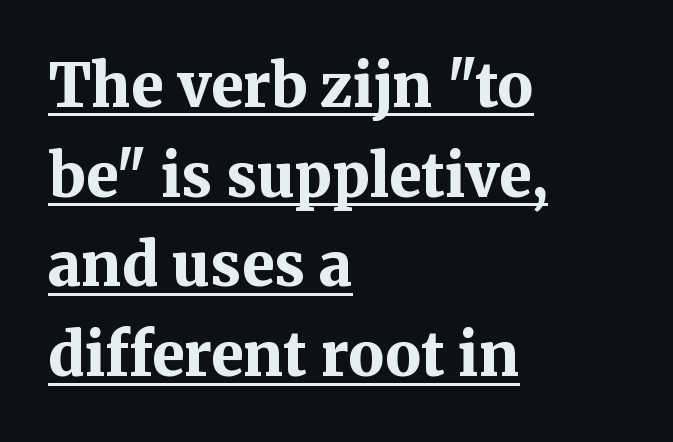
{"serif": "yes", "italic": "no", "bold": "yes", "weight": "bold", "width": "normal", "stroke_contrast": "medium", "x_height": "medium", "monospaced": "no", "underline": "yes", "align": "left", "line_spacing": "normal", "line_spacing_ratio": 1.52, "letter_spacing": "normal", "letter_spacing_em": 0.0, "glyph_px": 59}
